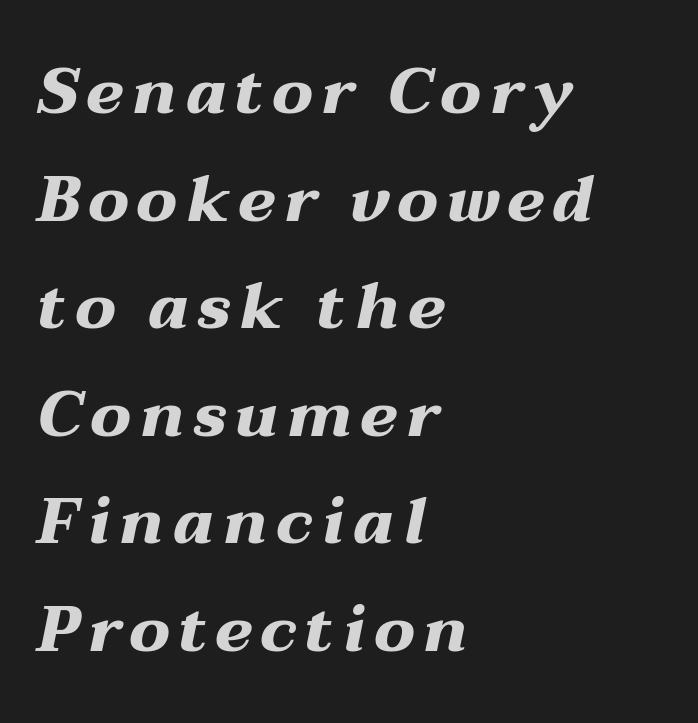
The image shows 64 px heavy, wide type, italic (leaning right); set left-aligned, normal line spacing (1.68x), not underlined; medium stroke contrast and a medium x-height.
